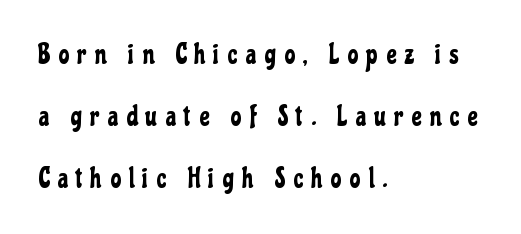
Underlining? Definitely not there. The passage is arranged the way most books set body copy — flush left. It's the straight-up-and-down kind of type. The leading is generous, giving the passage an open texture. There is plenty of visible air inserted between adjacent glyphs.
